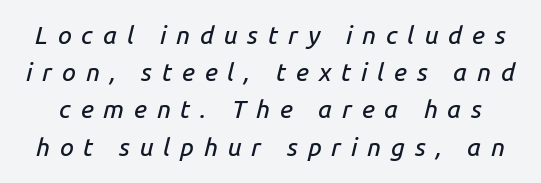
No word sits above an underline. The space between consecutive lines is moderate. The specimen reads as italic at a glance. The rendering inserts visible extra space after every character.
